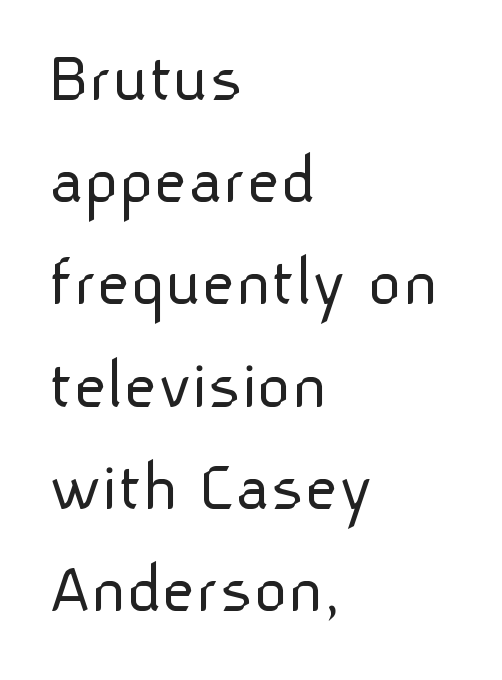
The image shows 73 px light sans-serif type, upright; set left-aligned, normal line spacing (1.4x), normal letter spacing, not underlined; low stroke contrast and a medium x-height.
